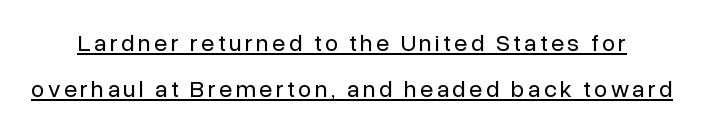
{"italic": "no", "bold": "no", "underline": "yes", "line_spacing": "loose", "line_spacing_ratio": 1.92, "glyph_px": 24}
